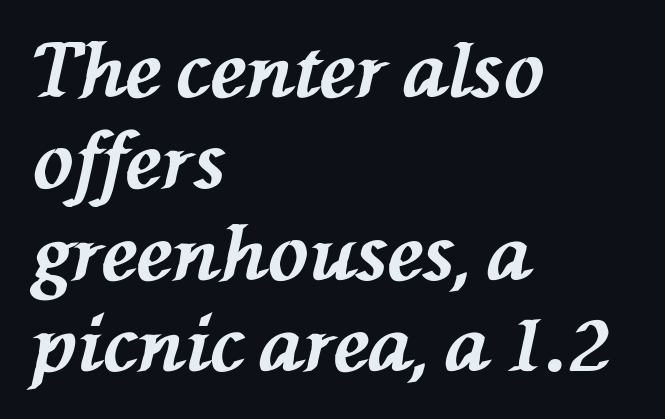
The space directly below the letters is spotless. Would a proofreader flag this as italicized? Yes. Caption: bold face, heavy strokes. The rendering keeps characters at their native spacing.
